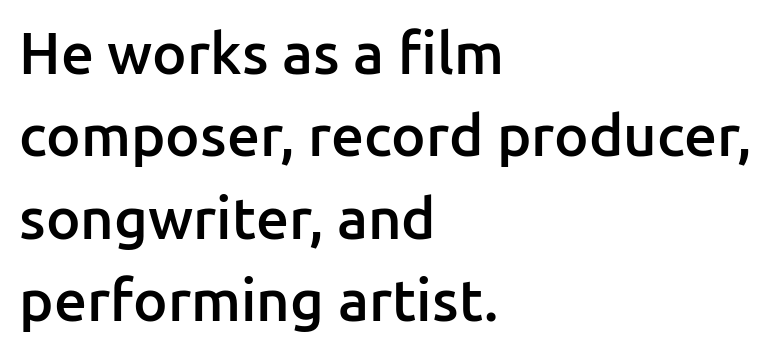
Q: Is the text bold? A: Semi-bold.
Q: Is the text italic (slanted)? A: No, it is upright.
Q: Is the typeface a serif or a sans-serif typeface? A: Sans-serif.
Q: Is the text underlined? A: No.
Q: How is the paragraph aligned? A: Left-aligned.
Q: Is the spacing between letters normal or unusually wide? A: Normal.
Q: Is the spacing between lines tight, normal or loose? A: Normal.
Q: Width (condensed, normal, or wide)? A: Normal.
Q: Stroke contrast? A: Low.
Q: x-height? A: Medium.
Q: Monospaced? A: No.
